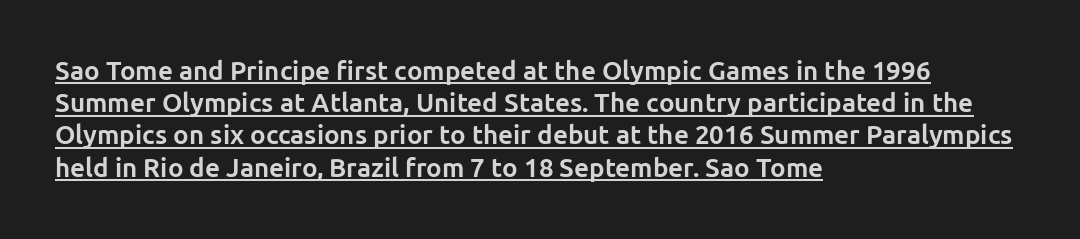
The image shows 26 px bold type, upright; set left-aligned, line spacing 1.24x, normal letter spacing, underlined.
